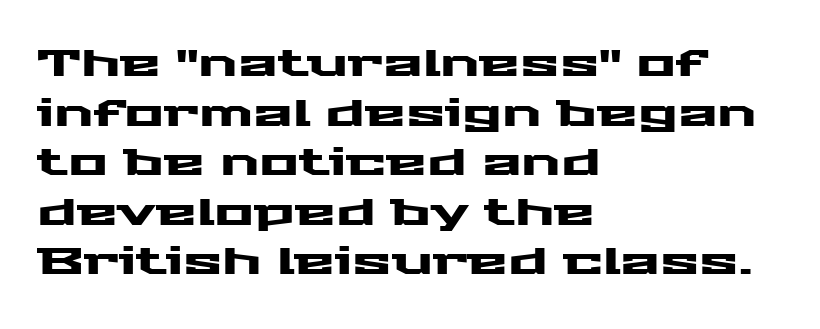
Do the letters lean? They stand straight. Only glyphs here, with clear space below each row. The rendering uses natural spacing where letterforms have individual widths. Students, note that the glyphs here touch the page at normal intervals. Leftover space on each line is placed entirely after the last word.
